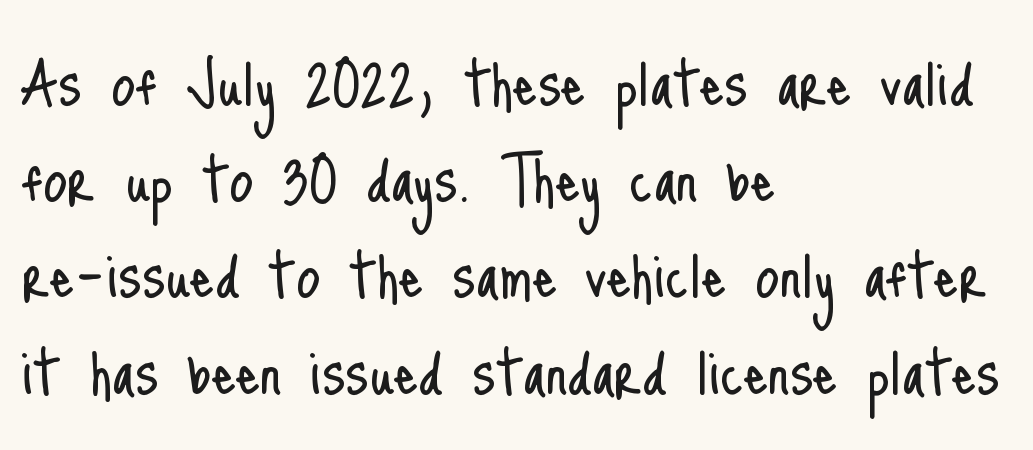
Q: Is the text bold? A: No.
Q: Is the text italic (slanted)? A: No, it is upright.
Q: Is the typeface a serif or a sans-serif typeface? A: Sans-serif.
Q: Is the text underlined? A: No.
Q: How is the paragraph aligned? A: Left-aligned.
Q: Is the spacing between letters normal or unusually wide? A: Normal.
Q: Is the spacing between lines tight, normal or loose? A: Normal.
Q: Width (condensed, normal, or wide)? A: Condensed.
Q: Stroke contrast? A: Low.
Q: x-height? A: Small.
Q: Monospaced? A: No.
